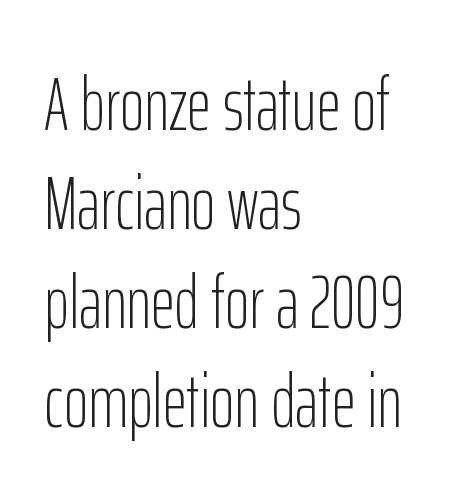
Q: Is the text bold? A: No.
Q: Is the text italic (slanted)? A: No, it is upright.
Q: Is the typeface a serif or a sans-serif typeface? A: Sans-serif.
Q: Is the text underlined? A: No.
Q: How is the paragraph aligned? A: Left-aligned.
Q: Is the spacing between letters normal or unusually wide? A: Normal.
Q: Is the spacing between lines tight, normal or loose? A: Normal.
Q: Width (condensed, normal, or wide)? A: Condensed.
Q: Stroke contrast? A: Low.
Q: x-height? A: Medium.
Q: Monospaced? A: No.
